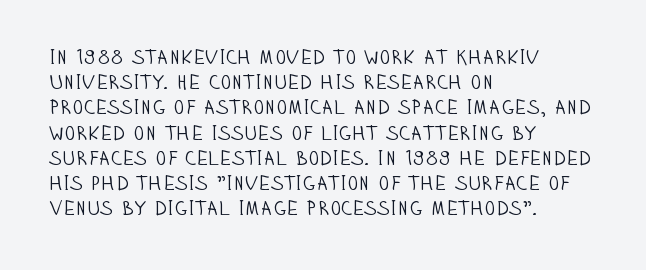
Q: Is the text bold? A: No.
Q: Is the text italic (slanted)? A: No, it is upright.
Q: Is the text underlined? A: No.
Q: How is the paragraph aligned? A: Left-aligned.
Q: Is the spacing between letters normal or unusually wide? A: Normal.
Q: Is the spacing between lines tight, normal or loose? A: Normal.
